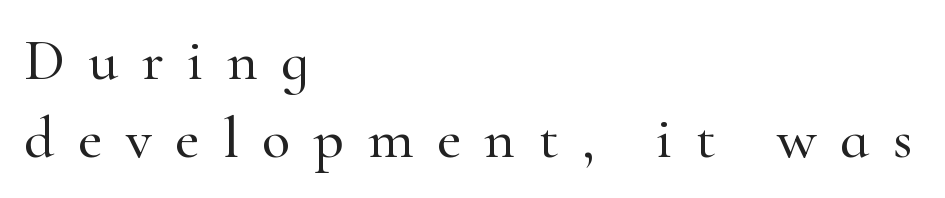
The image shows 59 px serif type, upright; set left-aligned, normal line spacing (1.32x), unusually wide letter spacing (+0.4 em), not underlined; high stroke contrast and a small x-height.
